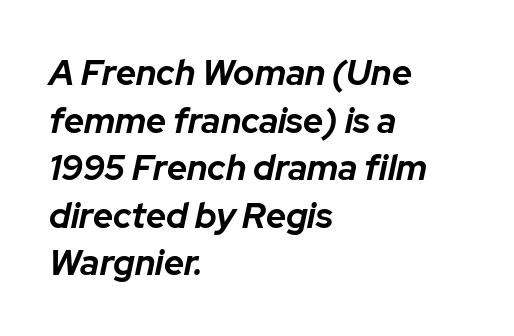
The image shows 35 px bold type, italic (leaning right); set left-aligned, normal line spacing (1.36x), normal letter spacing, not underlined; low stroke contrast and a medium x-height.
